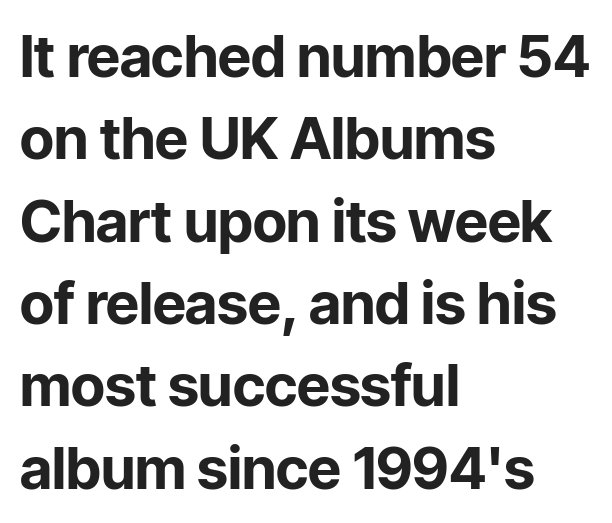
{"serif": "no", "italic": "no", "bold": "yes", "weight": "bold", "width": "normal", "stroke_contrast": "low", "x_height": "medium", "monospaced": "no", "underline": "no", "align": "left", "line_spacing": "normal", "line_spacing_ratio": 1.42, "letter_spacing": "normal", "letter_spacing_em": 0.0, "glyph_px": 58}
